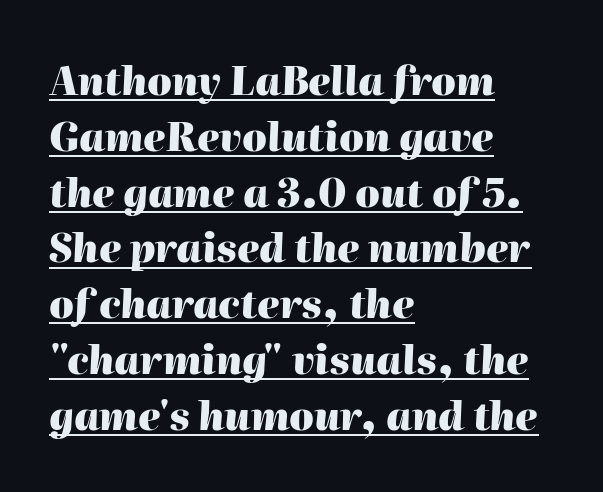
Q: Is the text bold? A: Yes.
Q: Is the text italic (slanted)? A: Yes, it leans right by about 2 degrees.
Q: Is the text underlined? A: Yes.
Q: How is the paragraph aligned? A: Left-aligned.
Q: Is the spacing between letters normal or unusually wide? A: Normal.
Q: Is the spacing between lines tight, normal or loose? A: Normal.
Q: Width (condensed, normal, or wide)? A: Normal.
Q: Stroke contrast? A: High.
Q: x-height? A: Medium.
Q: Monospaced? A: No.
